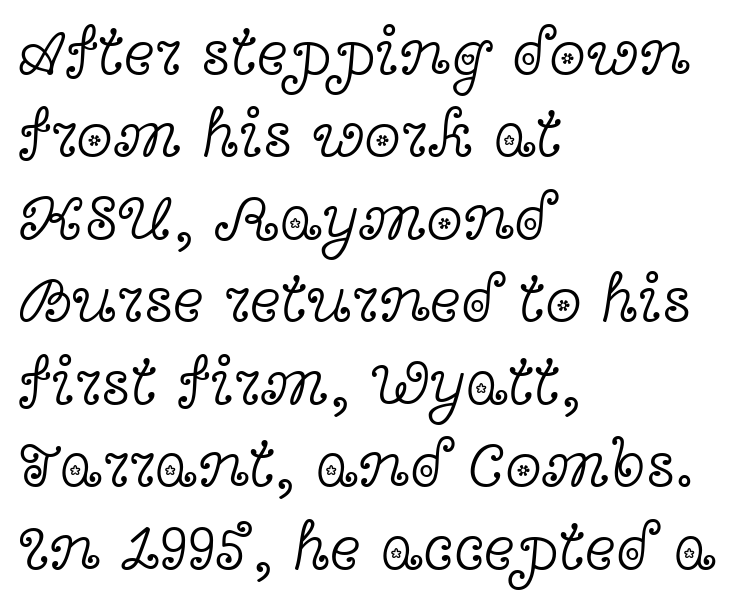
The image shows 66 px light, wide serif type, upright; set left-aligned, normal line spacing (1.25x), normal letter spacing, not underlined; a medium x-height.
